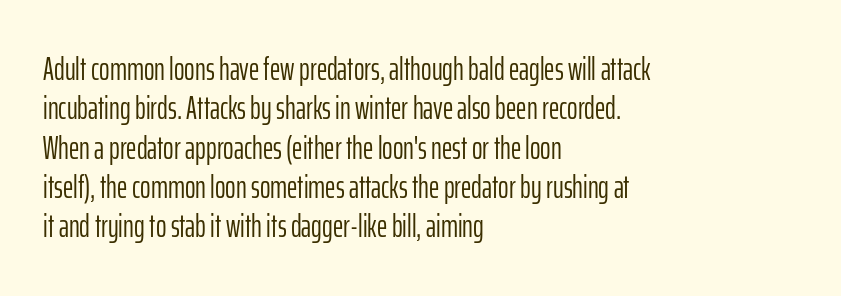
{"serif": "no", "italic": "no", "bold": "no", "weight": "light", "width": "condensed", "stroke_contrast": "low", "x_height": "medium", "monospaced": "no", "underline": "no", "align": "left", "line_spacing_ratio": 1.23, "letter_spacing": "normal", "letter_spacing_em": 0.0, "glyph_px": 32}
